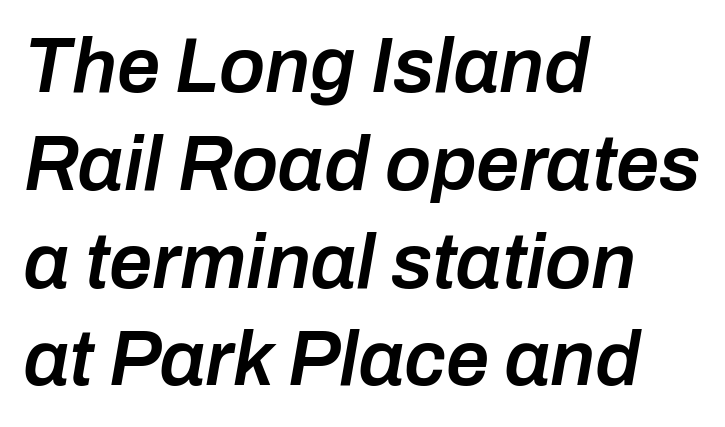
The paragraph has a hard left edge and a soft right edge. These lines keep a tight, regular rhythm from letter to letter. Does the leading feel generous? No, just average. These lines carry some extra weight — a demibold, not a full bold. You could not count columns in this text — the font is proportionally spaced. Plain, unruled lines of type.
